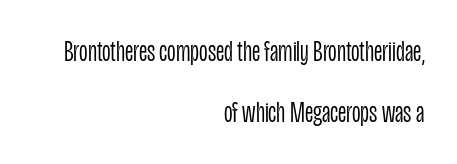
Q: Is the text bold? A: No.
Q: Is the text italic (slanted)? A: No, it is upright.
Q: Is the typeface a serif or a sans-serif typeface? A: Sans-serif.
Q: Is the text underlined? A: No.
Q: How is the paragraph aligned? A: Right-aligned.
Q: Is the spacing between letters normal or unusually wide? A: Normal.
Q: Is the spacing between lines tight, normal or loose? A: Loose.
Q: Width (condensed, normal, or wide)? A: Condensed.
Q: Stroke contrast? A: Low.
Q: x-height? A: Large.
Q: Monospaced? A: No.
